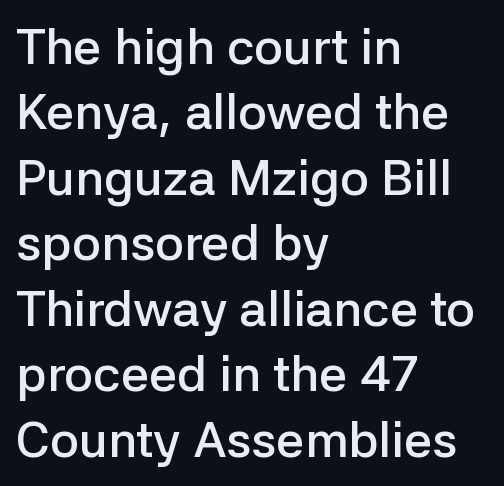
Q: Is the text bold? A: Semi-bold.
Q: Is the text italic (slanted)? A: No, it is upright.
Q: Is the typeface a serif or a sans-serif typeface? A: Sans-serif.
Q: Is the text underlined? A: No.
Q: How is the paragraph aligned? A: Left-aligned.
Q: Is the spacing between letters normal or unusually wide? A: Normal.
Q: Is the spacing between lines tight, normal or loose? A: Normal.
Q: Width (condensed, normal, or wide)? A: Normal.
Q: Stroke contrast? A: Low.
Q: x-height? A: Medium.
Q: Monospaced? A: No.
